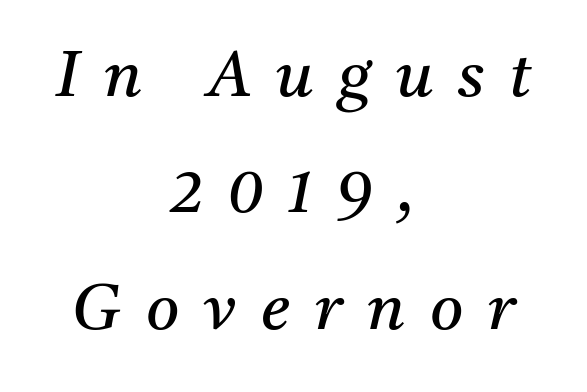
Q: Is the text bold? A: No.
Q: Is the text italic (slanted)? A: Yes, it leans right by about 11 degrees.
Q: Is the typeface a serif or a sans-serif typeface? A: Serif.
Q: Is the text underlined? A: No.
Q: How is the paragraph aligned? A: Centered.
Q: Is the spacing between letters normal or unusually wide? A: Unusually wide.
Q: Width (condensed, normal, or wide)? A: Normal.
Q: Stroke contrast? A: Medium.
Q: x-height? A: Medium.
Q: Monospaced? A: No.
